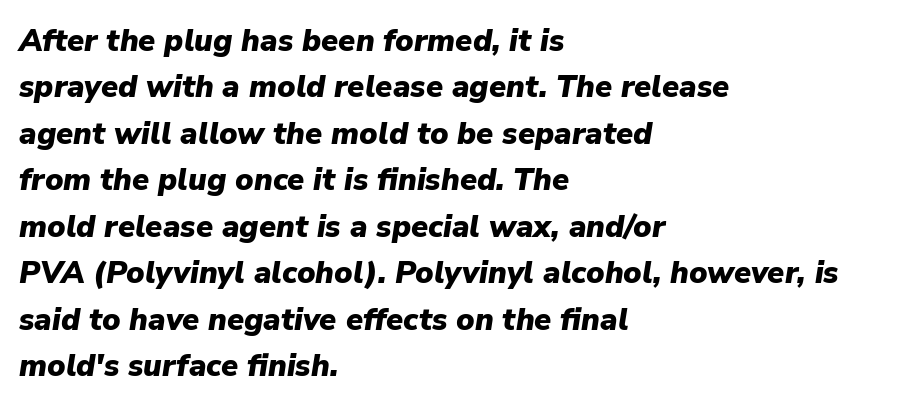
Q: Is the text bold? A: Yes.
Q: Is the text italic (slanted)? A: Yes, it leans right by about 9 degrees.
Q: Is the text underlined? A: No.
Q: How is the paragraph aligned? A: Left-aligned.
Q: Is the spacing between letters normal or unusually wide? A: Normal.
Q: Is the spacing between lines tight, normal or loose? A: Normal.
Q: Width (condensed, normal, or wide)? A: Normal.
Q: Stroke contrast? A: Low.
Q: x-height? A: Medium.
Q: Monospaced? A: No.
